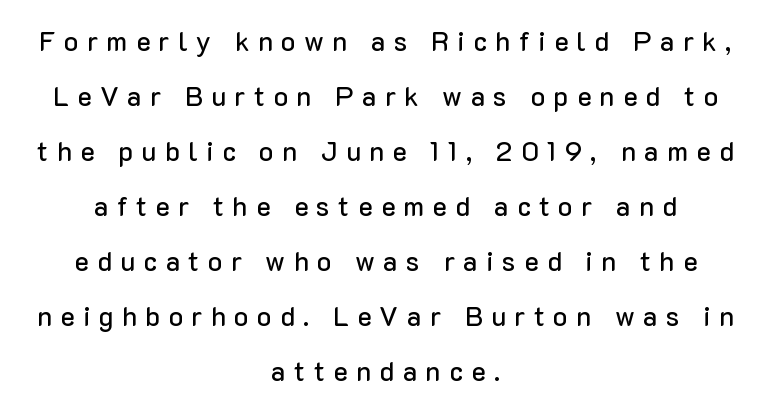
The image shows 27 px text type, upright; set centered, loose line spacing (2.04x), unusually wide letter spacing (+0.31 em), not underlined.
